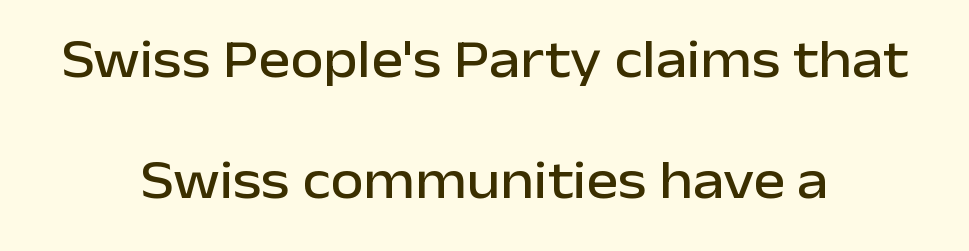
{"serif": "no", "italic": "no", "width": "normal", "stroke_contrast": "low", "x_height": "medium", "monospaced": "no", "underline": "no", "align": "center", "line_spacing": "loose", "line_spacing_ratio": 2.25, "letter_spacing": "normal", "letter_spacing_em": 0.0, "glyph_px": 54}
